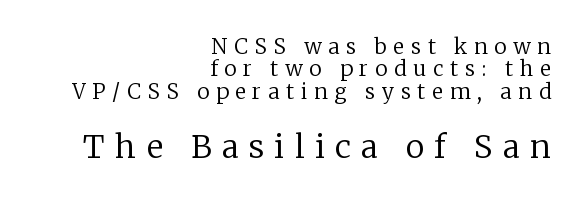
{"serif": "yes", "italic": "no", "bold": "no", "weight": "regular", "width": "normal", "stroke_contrast": "low", "x_height": "medium", "monospaced": "no", "underline": "no", "align": "right", "line_spacing": "tight", "line_spacing_ratio": 1.07, "letter_spacing": "wide", "letter_spacing_em": 0.32, "larger_block": "second", "size_ratio": 1.52, "glyph_px": 32}
